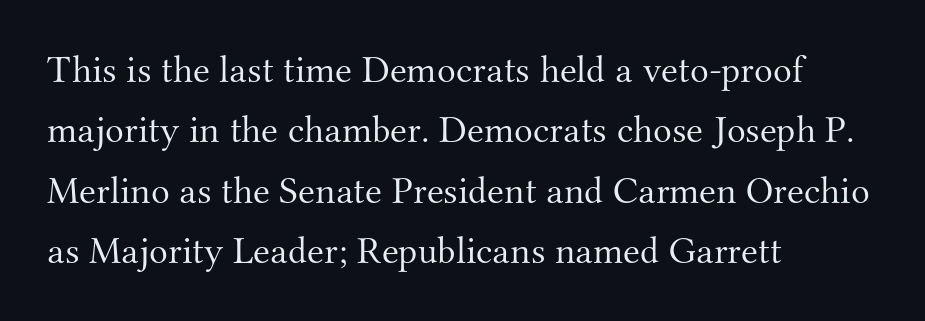
The image shows 39 px light serif type, upright; set left-aligned, normal line spacing (1.55x), normal letter spacing, not underlined; medium stroke contrast and a small x-height.
